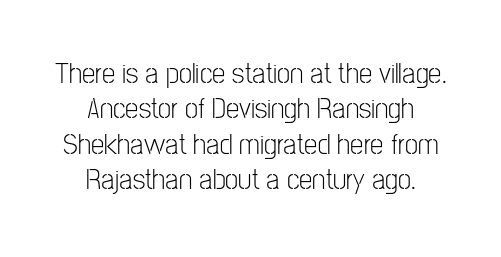
Q: Is the text bold? A: No.
Q: Is the text italic (slanted)? A: No, it is upright.
Q: Is the typeface a serif or a sans-serif typeface? A: Sans-serif.
Q: Is the text underlined? A: No.
Q: How is the paragraph aligned? A: Centered.
Q: Is the spacing between letters normal or unusually wide? A: Normal.
Q: Width (condensed, normal, or wide)? A: Condensed.
Q: Stroke contrast? A: Low.
Q: x-height? A: Medium.
Q: Monospaced? A: No.
